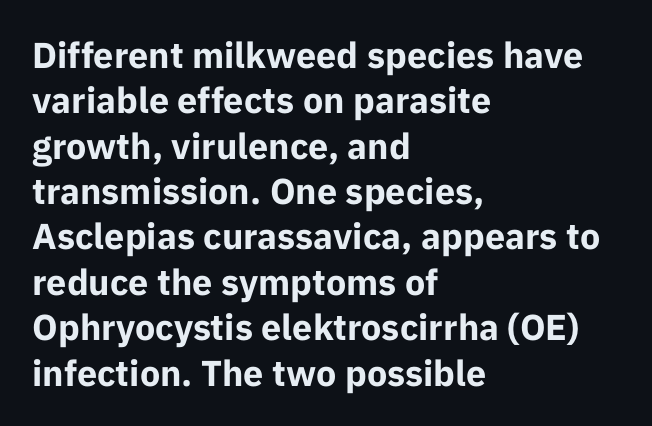
{"serif": "no", "italic": "no", "bold": "yes", "weight": "bold", "width": "normal", "stroke_contrast": "low", "x_height": "medium", "monospaced": "no", "underline": "no", "align": "left", "line_spacing": "normal", "line_spacing_ratio": 1.26, "letter_spacing": "normal", "letter_spacing_em": 0.0, "glyph_px": 36}
